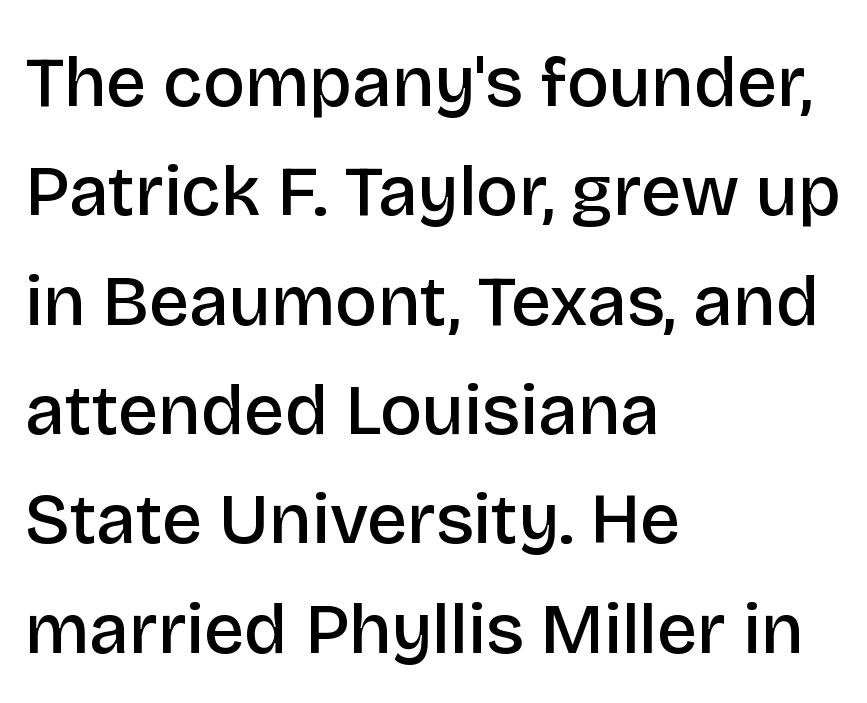
How would I describe the line gaps? Plain and ordinary. Quick note: not italic, upright. The baseline area is clear. Is the type bold? Partly — it's a semibold, heavier than regular but not fully bold. Note the varied advance widths — an 'i' is clearly narrower than an 'm'. Serif or sans? Sans — the stroke terminals are bare.
